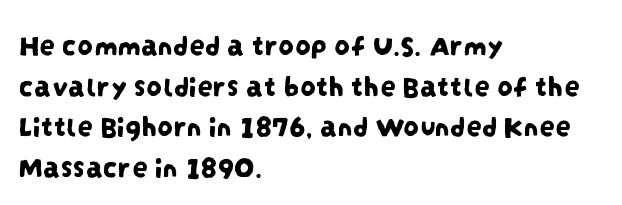
{"serif": "no", "width": "condensed", "stroke_contrast": "low", "x_height": "large", "monospaced": "no", "underline": "no", "align": "left", "line_spacing": "normal", "line_spacing_ratio": 1.31, "letter_spacing": "normal", "letter_spacing_em": 0.0, "glyph_px": 31}
